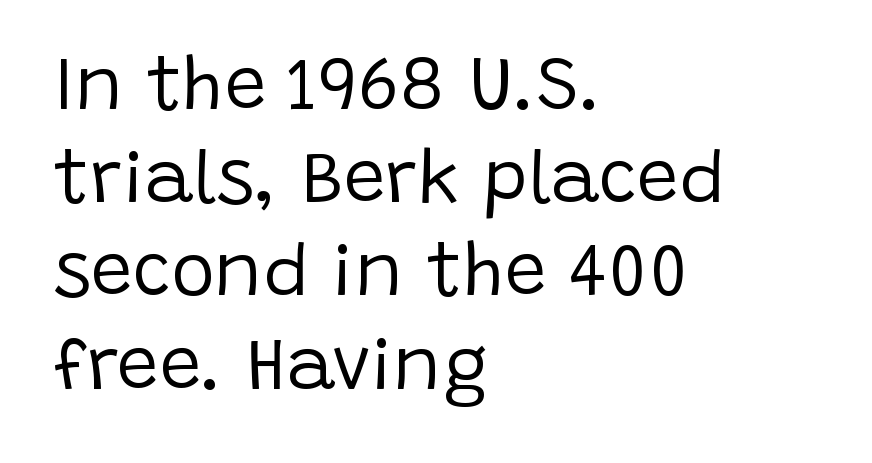
Q: Is the text bold? A: No.
Q: Is the text italic (slanted)? A: No, it is upright.
Q: Is the typeface a serif or a sans-serif typeface? A: Sans-serif.
Q: Is the text underlined? A: No.
Q: How is the paragraph aligned? A: Left-aligned.
Q: Is the spacing between letters normal or unusually wide? A: Normal.
Q: Is the spacing between lines tight, normal or loose? A: Normal.
Q: Width (condensed, normal, or wide)? A: Normal.
Q: Stroke contrast? A: Low.
Q: x-height? A: Large.
Q: Monospaced? A: No.
